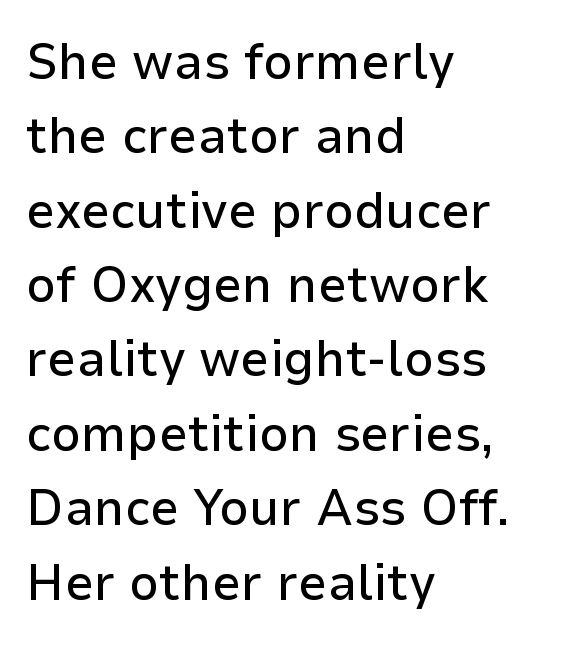
Q: Is the text italic (slanted)? A: No, it is upright.
Q: Is the typeface a serif or a sans-serif typeface? A: Sans-serif.
Q: Is the text underlined? A: No.
Q: How is the paragraph aligned? A: Left-aligned.
Q: Is the spacing between letters normal or unusually wide? A: Normal.
Q: Is the spacing between lines tight, normal or loose? A: Normal.
Q: Width (condensed, normal, or wide)? A: Normal.
Q: Stroke contrast? A: Low.
Q: x-height? A: Medium.
Q: Monospaced? A: No.
